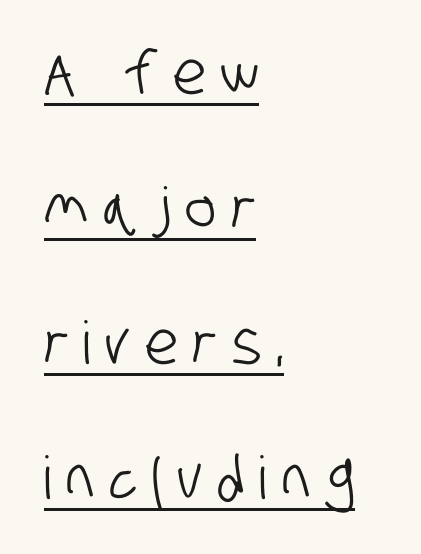
The image shows 59 px condensed sans-serif type; set left-aligned, loose line spacing (2.29x), unusually wide letter spacing (+0.25 em), underlined; low stroke contrast and a large x-height.
